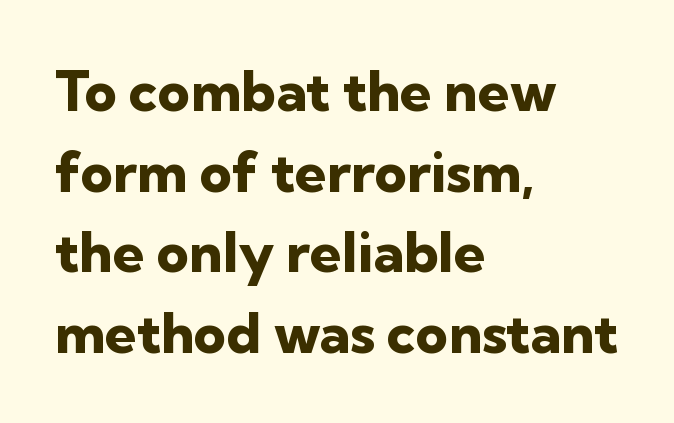
Tall strokes in this sample are plumb rather than angled. Does the leading feel generous? No, just average. Tracking here is standard; glyphs follow each other at the usual distance. You could not count columns in this text — the font is proportionally spaced.
